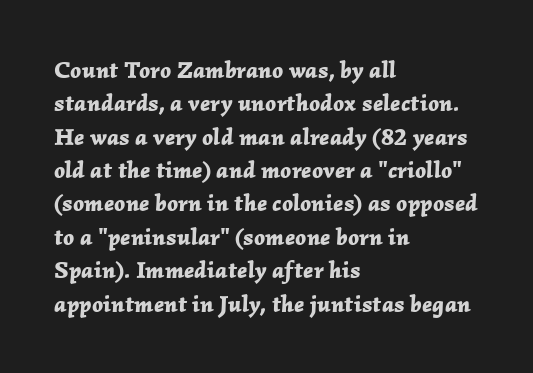
The image shows 24 px bold type, italic (leaning right); set left-aligned, normal line spacing (1.39x), normal letter spacing, not underlined.
